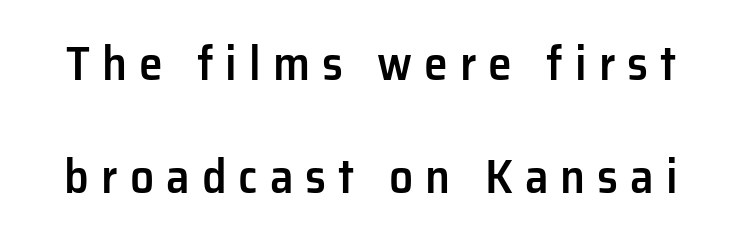
{"serif": "no", "italic": "no", "bold": "semi", "weight": "semibold", "width": "normal", "stroke_contrast": "low", "x_height": "medium", "monospaced": "no", "underline": "no", "line_spacing": "loose", "line_spacing_ratio": 2.35, "letter_spacing": "wide", "letter_spacing_em": 0.25, "glyph_px": 48}
